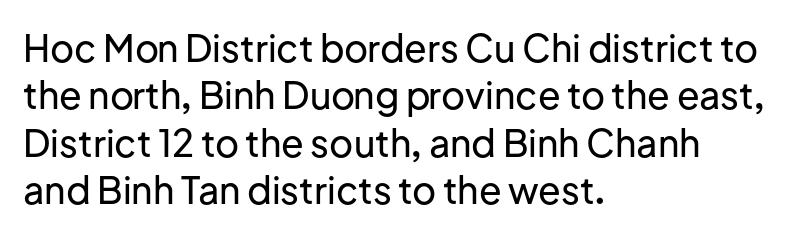
{"serif": "no", "italic": "no", "width": "normal", "stroke_contrast": "low", "x_height": "medium", "monospaced": "no", "underline": "no", "align": "left", "line_spacing": "normal", "line_spacing_ratio": 1.28, "letter_spacing": "normal", "letter_spacing_em": 0.0, "glyph_px": 37}
